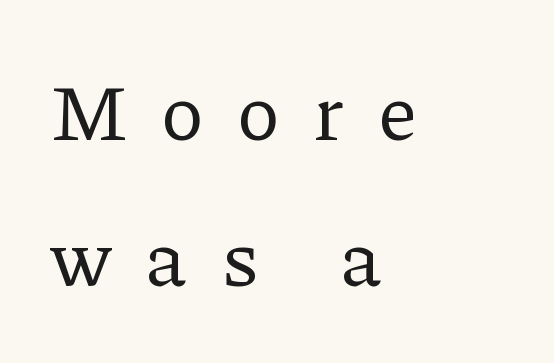
Between one letter and the next there's a generous, obvious gap. Every stem runs plumb, perpendicular to the baseline. The text block is weighted toward the left margin, trailing off unevenly rightward. Think of a printed novel: that variable character pitch is what you see here. Check the space under the baseline: it is left empty. Unlike a clean sans, this face finishes its strokes with serifs.
